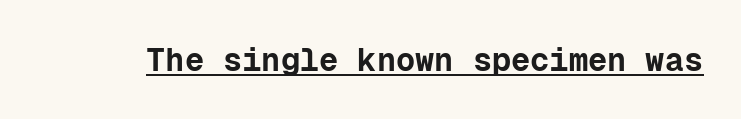
Q: Is the text bold? A: Yes.
Q: Is the text italic (slanted)? A: No, it is upright.
Q: Is the typeface a serif or a sans-serif typeface? A: Sans-serif.
Q: Is the text underlined? A: Yes.
Q: Is the spacing between letters normal or unusually wide? A: Normal.
Q: Width (condensed, normal, or wide)? A: Normal.
Q: Stroke contrast? A: Low.
Q: x-height? A: Medium.
Q: Monospaced? A: Yes.
